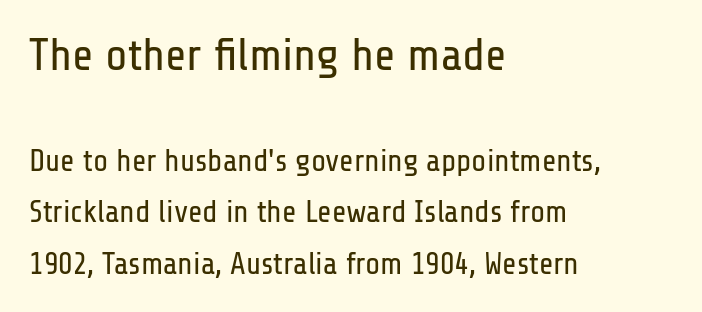
The vertical gap from one line to the next is medium. The typeface has the unassuming heft of standard copy or less. Nobody touched the tracking dial on this one. Italic? Not at all — the glyphs are vertical. One-word summary of the alignment: left.
